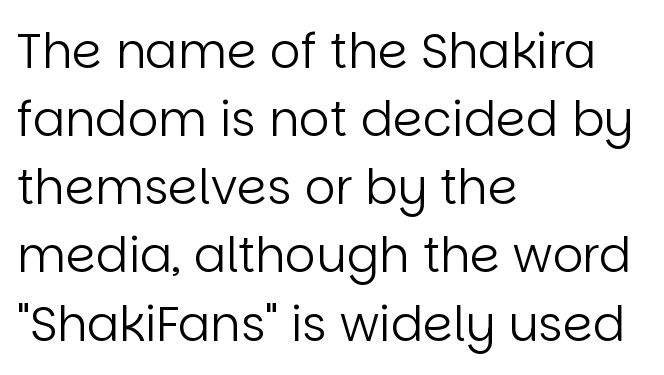
The passage shown is not bold in any degree. Caption: standard tracking, unaltered. Every row of glyphs begins at an identical x-position on the left. Varying glyph widths throughout — classic text-font behaviour. Every character sits straight up, as roman type does.
